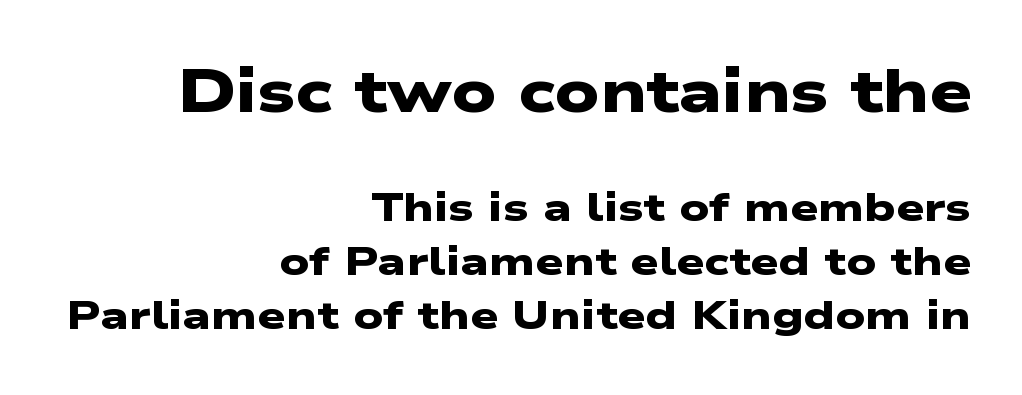
The image shows 60 px heavy, wide sans-serif type; set right-aligned, normal line spacing (1.35x), normal letter spacing, not underlined; the first (top) block is 1.5x larger; low stroke contrast and a medium x-height.
